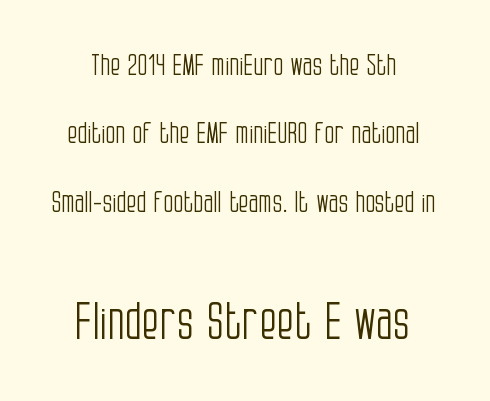
Q: Is the text bold? A: No.
Q: Is the text italic (slanted)? A: No, it is upright.
Q: Is the typeface a serif or a sans-serif typeface? A: Sans-serif.
Q: Is the text underlined? A: No.
Q: Is the spacing between letters normal or unusually wide? A: Normal.
Q: Is the spacing between lines tight, normal or loose? A: Loose.
Q: Which block of text is set in a larger size, the first (top) or the second (bottom)? A: The second (bottom) one.
Q: Width (condensed, normal, or wide)? A: Condensed.
Q: Stroke contrast? A: Low.
Q: x-height? A: Large.
Q: Monospaced? A: No.
